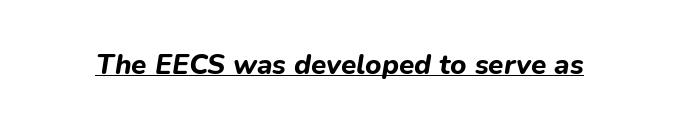
{"italic": "yes", "lean": "right", "slant_degrees": 9, "bold": "yes", "weight": "bold", "width": "normal", "stroke_contrast": "low", "x_height": "medium", "monospaced": "no", "underline": "yes", "letter_spacing": "normal", "letter_spacing_em": 0.0, "glyph_px": 28}
